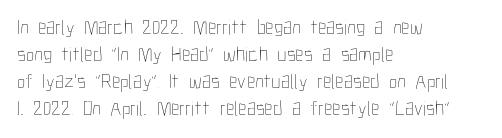
{"italic": "no", "bold": "no", "underline": "no", "align": "left", "line_spacing": "normal", "line_spacing_ratio": 1.29, "letter_spacing": "normal", "letter_spacing_em": 0.0, "glyph_px": 21}
